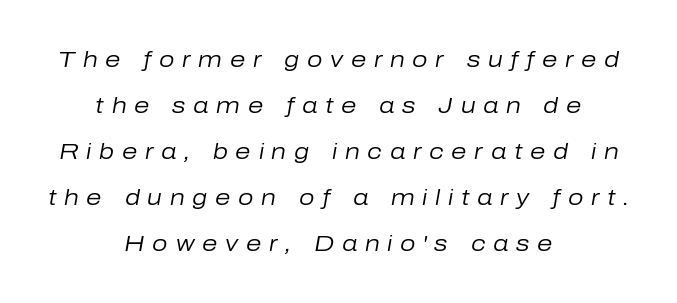
{"italic": "yes", "lean": "right", "slant_degrees": 10, "bold": "no", "underline": "no", "align": "center", "line_spacing": "loose", "line_spacing_ratio": 2.09, "letter_spacing": "wide", "letter_spacing_em": 0.35, "glyph_px": 22}
